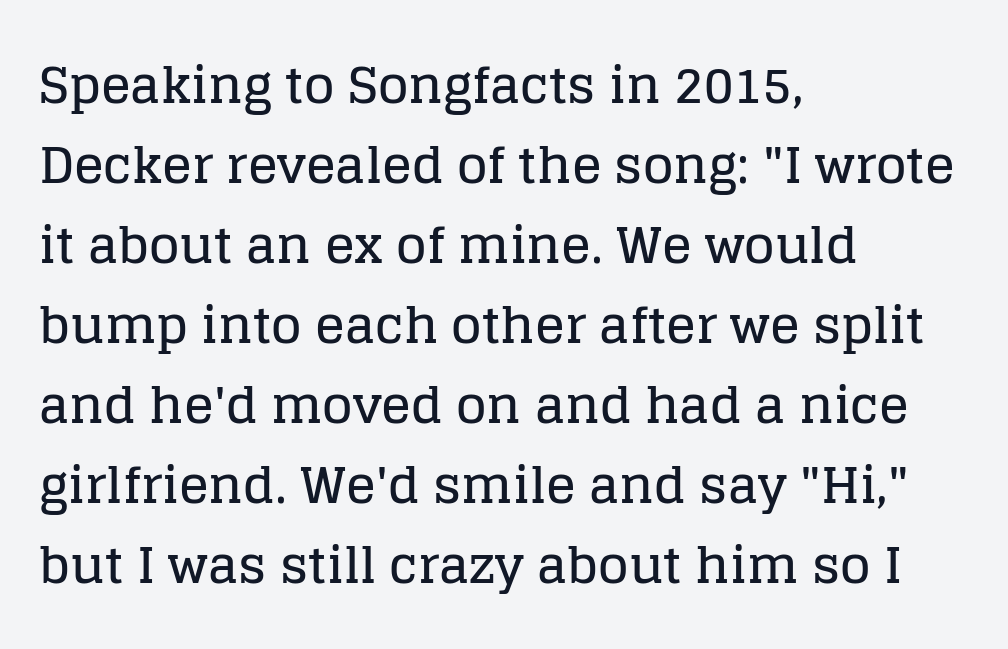
Note the varied advance widths — an 'i' is clearly narrower than an 'm'. A roman cut, with each character standing at attention. This sample uses plain, unmodified letter spacing. Students, observe: this is what conventionally led text looks like. Stroke terminals: seriffed.
